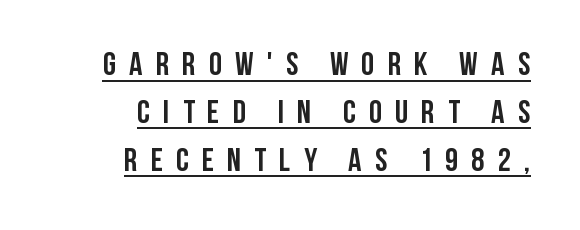
The image shows 33 px semibold, condensed sans-serif type, upright; set right-aligned, normal line spacing (1.45x), unusually wide letter spacing (+0.4 em), underlined; low stroke contrast and a large x-height.
